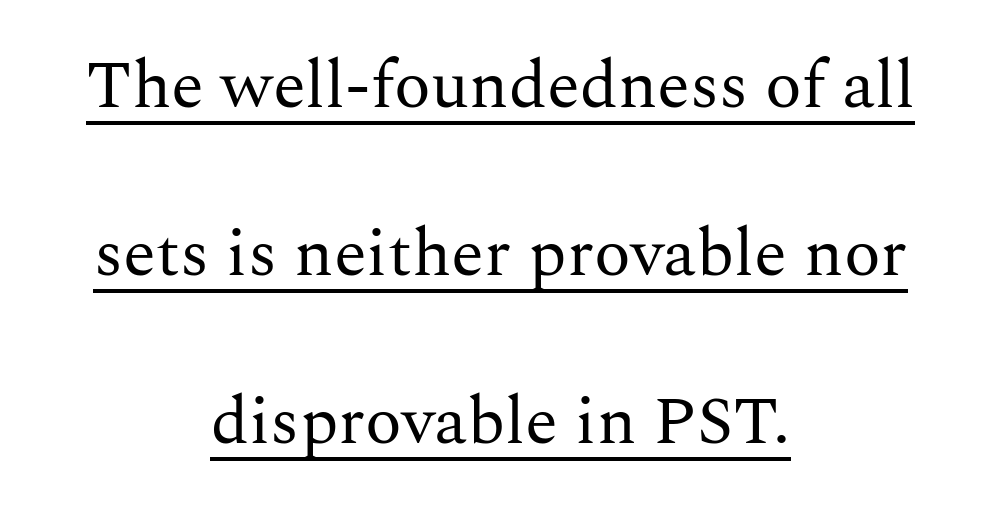
The image shows 68 px regular-weight serif type, upright; set centered, loose line spacing (2.47x), normal letter spacing, underlined; medium stroke contrast and a medium x-height.
